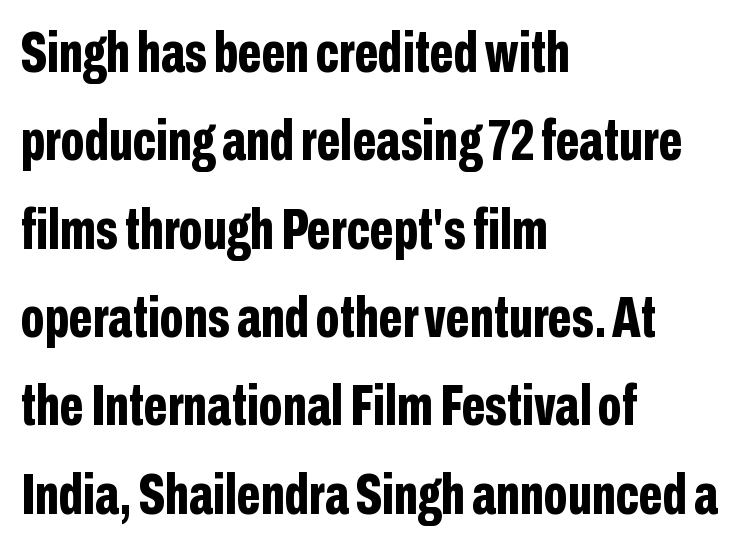
Q: Is the text bold? A: Yes.
Q: Is the text italic (slanted)? A: No, it is upright.
Q: Is the typeface a serif or a sans-serif typeface? A: Sans-serif.
Q: Is the text underlined? A: No.
Q: How is the paragraph aligned? A: Left-aligned.
Q: Is the spacing between letters normal or unusually wide? A: Normal.
Q: Is the spacing between lines tight, normal or loose? A: Normal.
Q: Width (condensed, normal, or wide)? A: Condensed.
Q: Stroke contrast? A: Low.
Q: x-height? A: Medium.
Q: Monospaced? A: No.
